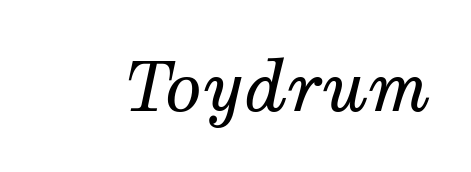
{"serif": "yes", "italic": "yes", "lean": "right", "slant_degrees": 12, "bold": "no", "weight": "regular", "width": "normal", "stroke_contrast": "medium", "x_height": "medium", "monospaced": "no", "underline": "no", "letter_spacing": "normal", "letter_spacing_em": 0.0, "glyph_px": 68}
